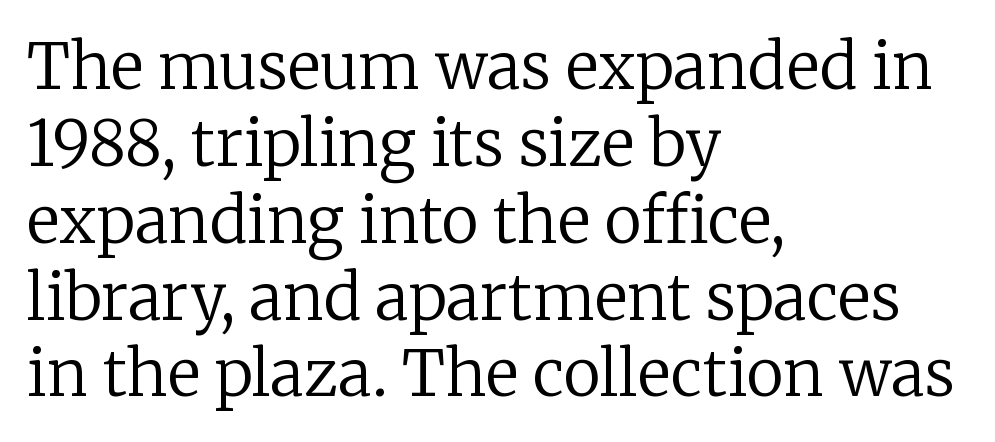
The image shows 63 px regular-weight serif type, upright; set left-aligned, line spacing 1.22x, normal letter spacing, not underlined; low stroke contrast and a medium x-height.
